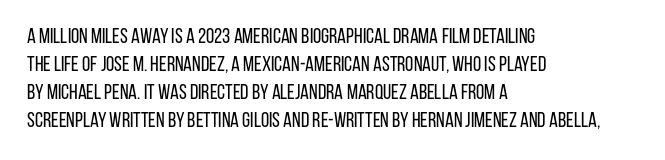
{"italic": "no", "bold": "no", "underline": "no", "align": "left", "line_spacing": "normal", "line_spacing_ratio": 1.33, "letter_spacing": "normal", "letter_spacing_em": 0.0, "glyph_px": 21}
